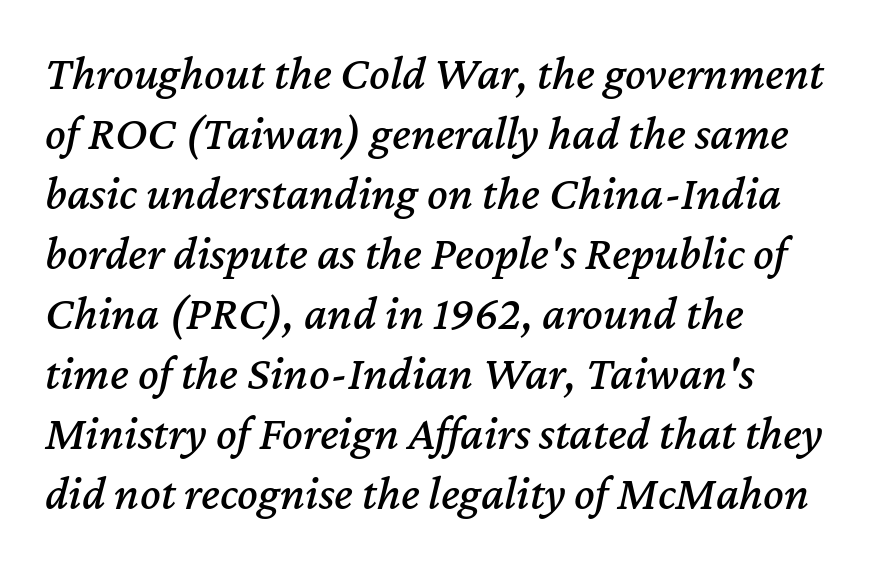
The image shows 48 px text type, italic (leaning right); set left-aligned, normal line spacing (1.25x), normal letter spacing, not underlined; medium stroke contrast and a medium x-height.
